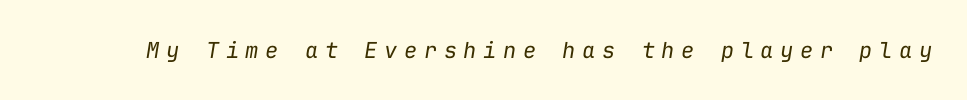
This rendering features lettering with no underline. A typesetter would call this heavily tracked-out type. Designer's note — italics engaged. No extra ink here — the face is not bold.
